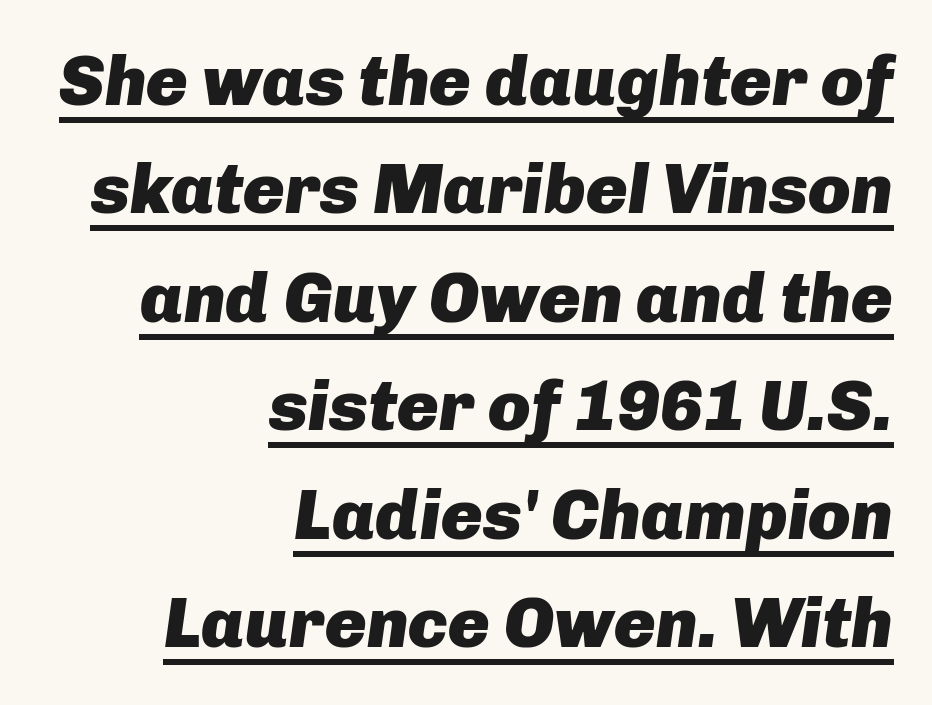
Q: Is the text bold? A: Yes.
Q: Is the text italic (slanted)? A: Yes, it leans right by about 8 degrees.
Q: Is the text underlined? A: Yes.
Q: How is the paragraph aligned? A: Right-aligned.
Q: Is the spacing between letters normal or unusually wide? A: Normal.
Q: Is the spacing between lines tight, normal or loose? A: Normal.
Q: Width (condensed, normal, or wide)? A: Normal.
Q: Stroke contrast? A: Low.
Q: x-height? A: Medium.
Q: Monospaced? A: No.
